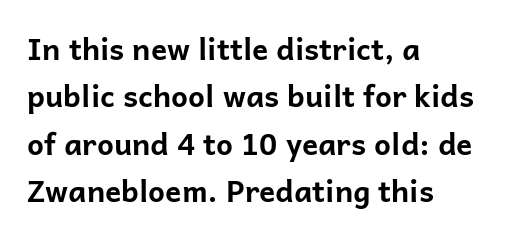
The image shows 30 px bold sans-serif type, upright; set left-aligned, normal line spacing (1.58x), normal letter spacing, not underlined; low stroke contrast and a medium x-height.
